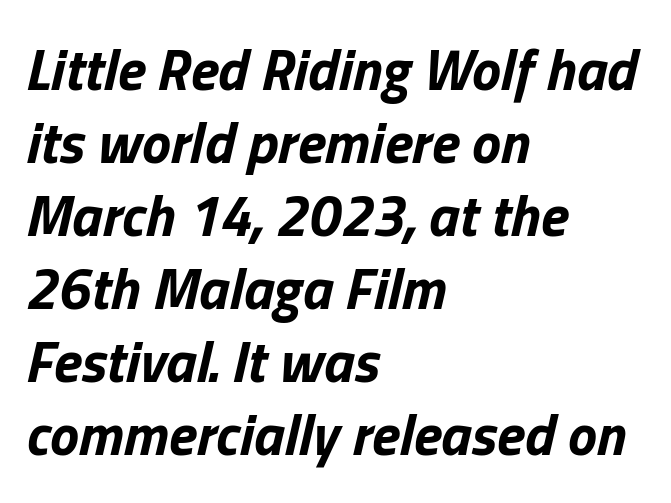
{"italic": "yes", "lean": "right", "slant_degrees": 13, "bold": "yes", "weight": "bold", "width": "normal", "stroke_contrast": "low", "x_height": "medium", "monospaced": "no", "underline": "no", "align": "left", "line_spacing": "normal", "line_spacing_ratio": 1.26, "letter_spacing": "normal", "letter_spacing_em": 0.0, "glyph_px": 58}
